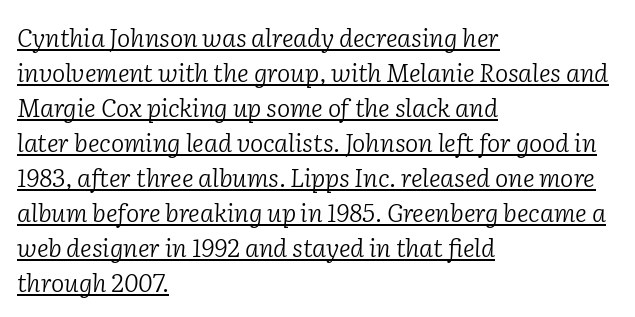
The rendering uses a moderate line-height, typical for paragraphs. The sample's only ornament is a line tracing under the words. In CSS terms this would be text-align: left. Characters follow at the spacing the type designer built in. Nothing heavy about these letters — not bold at all.
